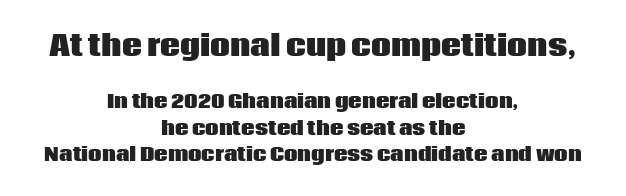
Q: Is the text bold? A: Yes.
Q: Is the text italic (slanted)? A: No, it is upright.
Q: Is the typeface a serif or a sans-serif typeface? A: Sans-serif.
Q: Is the text underlined? A: No.
Q: How is the paragraph aligned? A: Centered.
Q: Is the spacing between letters normal or unusually wide? A: Normal.
Q: Is the spacing between lines tight, normal or loose? A: Normal.
Q: Which block of text is set in a larger size, the first (top) or the second (bottom)? A: The first (top) one.
Q: Width (condensed, normal, or wide)? A: Normal.
Q: Stroke contrast? A: Low.
Q: x-height? A: Large.
Q: Monospaced? A: No.
